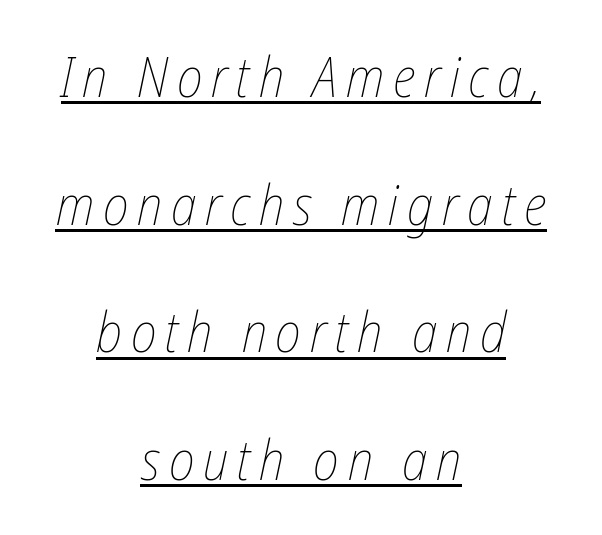
Q: Is the text bold? A: No.
Q: Is the text italic (slanted)? A: Yes, it leans right by about 12 degrees.
Q: Is the text underlined? A: Yes.
Q: How is the paragraph aligned? A: Centered.
Q: Is the spacing between lines tight, normal or loose? A: Loose.
Q: Width (condensed, normal, or wide)? A: Condensed.
Q: Stroke contrast? A: Low.
Q: x-height? A: Medium.
Q: Monospaced? A: No.
